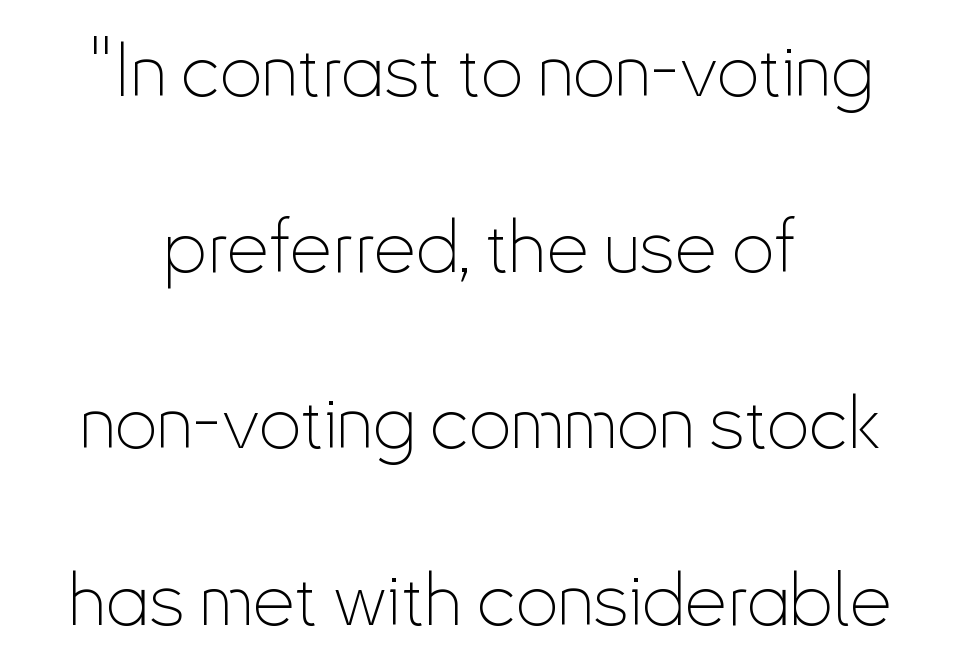
The image shows 75 px thin, condensed sans-serif type, upright; set centered, loose line spacing (2.35x), normal letter spacing, not underlined; low stroke contrast and a small x-height.
